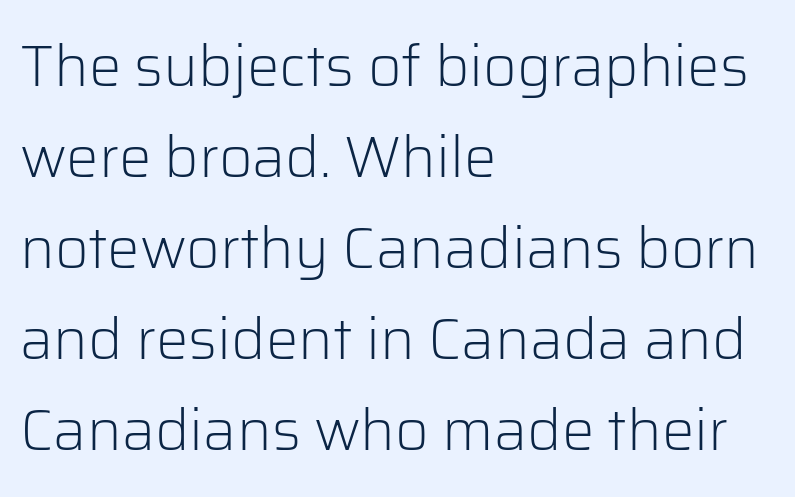
{"serif": "no", "italic": "no", "bold": "no", "weight": "light", "width": "normal", "stroke_contrast": "low", "x_height": "medium", "monospaced": "no", "underline": "no", "align": "left", "line_spacing": "normal", "line_spacing_ratio": 1.57, "letter_spacing": "normal", "letter_spacing_em": 0.0, "glyph_px": 58}
